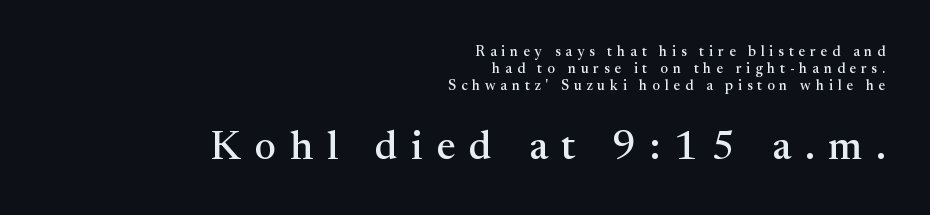
Q: Is the text italic (slanted)? A: No, it is upright.
Q: Is the typeface a serif or a sans-serif typeface? A: Serif.
Q: Is the text underlined? A: No.
Q: How is the paragraph aligned? A: Right-aligned.
Q: Is the spacing between letters normal or unusually wide? A: Unusually wide.
Q: Which block of text is set in a larger size, the first (top) or the second (bottom)? A: The second (bottom) one.
Q: Width (condensed, normal, or wide)? A: Normal.
Q: Stroke contrast? A: Medium.
Q: x-height? A: Medium.
Q: Monospaced? A: No.
